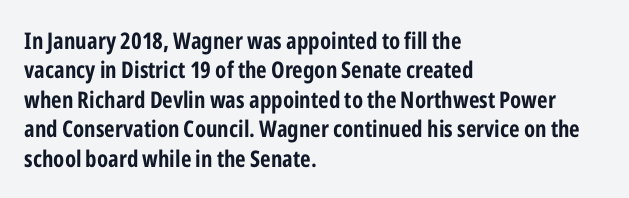
{"italic": "no", "bold": "yes", "underline": "no", "align": "left", "line_spacing": "normal", "line_spacing_ratio": 1.28, "letter_spacing": "normal", "letter_spacing_em": 0.0, "glyph_px": 23}
